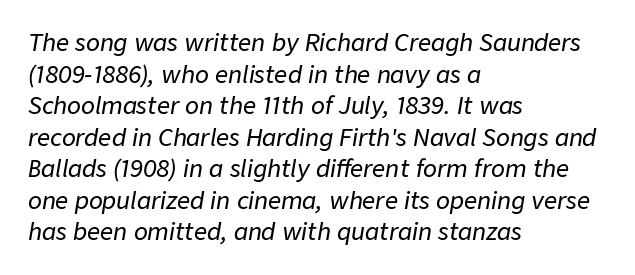
The font's italic variant was chosen for this text. Layout note: lines flush left. Rule under the text: the space is simply empty. In terms of letterspacing, this is plain default setting. The line-height multiplier appears to be the usual default.
